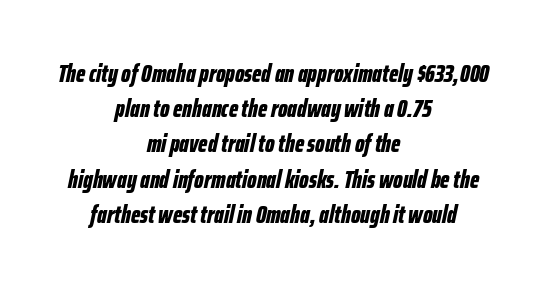
A student would call this center alignment; a typographer would say set centered. What's the leading like? Ordinary, nothing unusual. A full-strength bold gives these letters their thick strokes. Plain, unruled lines of type. Words appear dense and cohesive because spacing is normal.
